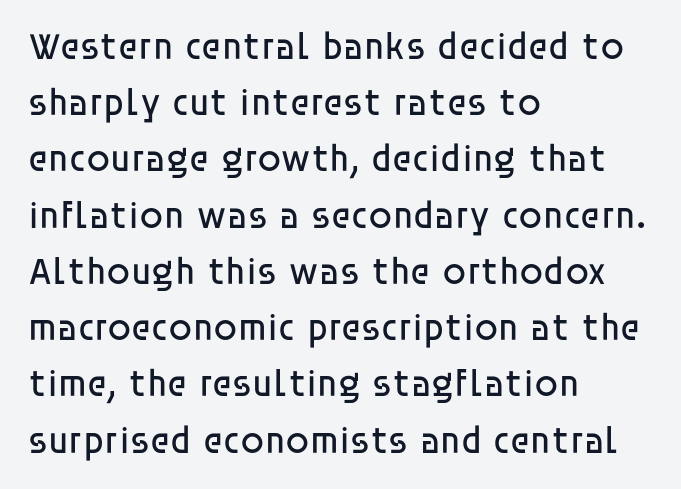
The designer left line spacing at the default. These lines are rendered in a variable-pitch font. Do the letters lean? They stand straight. The rendering anchors every line to the left-hand side. This sample uses plain, unmodified letter spacing. No chunkiness to these letters — they're not bold.
